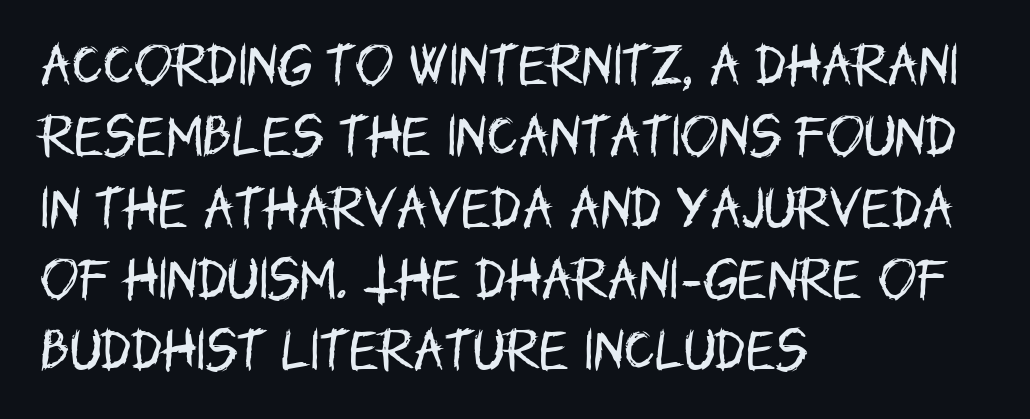
Q: Is the text bold? A: No.
Q: Is the text italic (slanted)? A: No, it is upright.
Q: Is the typeface a serif or a sans-serif typeface? A: Sans-serif.
Q: Is the text underlined? A: No.
Q: How is the paragraph aligned? A: Left-aligned.
Q: Is the spacing between letters normal or unusually wide? A: Normal.
Q: Is the spacing between lines tight, normal or loose? A: Normal.
Q: Width (condensed, normal, or wide)? A: Condensed.
Q: Stroke contrast? A: Low.
Q: x-height? A: Large.
Q: Monospaced? A: No.
